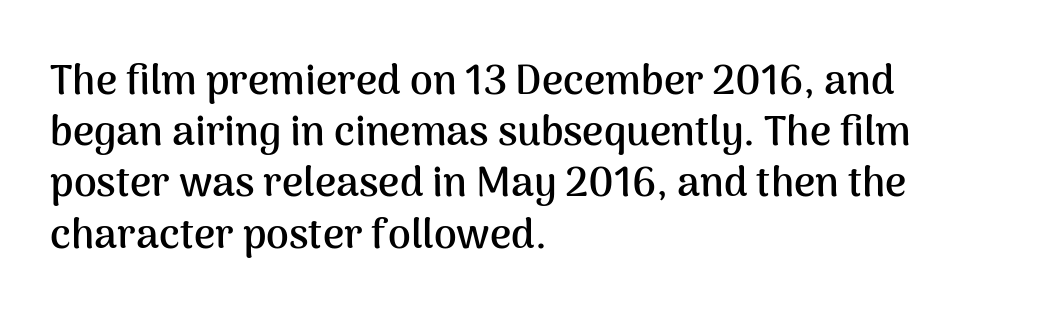
The image shows 41 px semibold sans-serif type, upright; set left-aligned, normal line spacing (1.25x), normal letter spacing, not underlined; medium stroke contrast and a medium x-height.
